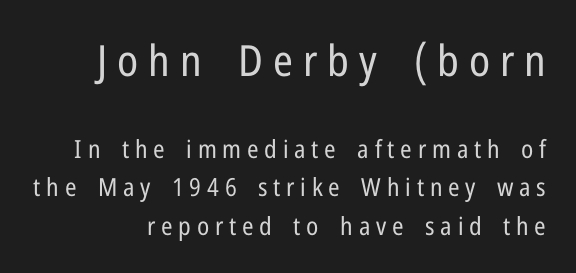
{"serif": "no", "italic": "no", "bold": "no", "weight": "regular", "width": "condensed", "stroke_contrast": "low", "x_height": "medium", "monospaced": "no", "underline": "no", "line_spacing": "normal", "line_spacing_ratio": 1.54, "letter_spacing": "wide", "letter_spacing_em": 0.23, "larger_block": "first", "size_ratio": 1.72, "glyph_px": 43}
